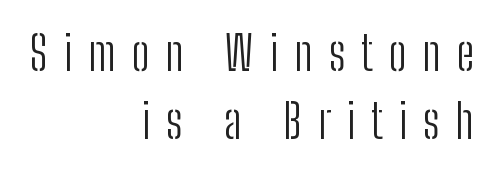
Q: Is the text bold? A: No.
Q: Is the text italic (slanted)? A: No, it is upright.
Q: Is the typeface a serif or a sans-serif typeface? A: Sans-serif.
Q: Is the text underlined? A: No.
Q: How is the paragraph aligned? A: Right-aligned.
Q: Is the spacing between letters normal or unusually wide? A: Unusually wide.
Q: Is the spacing between lines tight, normal or loose? A: Normal.
Q: Width (condensed, normal, or wide)? A: Condensed.
Q: Stroke contrast? A: Low.
Q: x-height? A: Medium.
Q: Monospaced? A: No.
